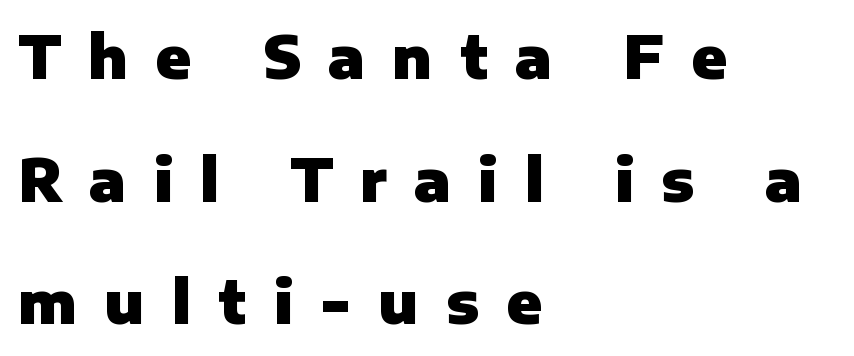
The image shows 59 px heavy sans-serif type, upright; set left-aligned, loose line spacing (2.08x), unusually wide letter spacing (+0.46 em), not underlined; low stroke contrast and a medium x-height.
